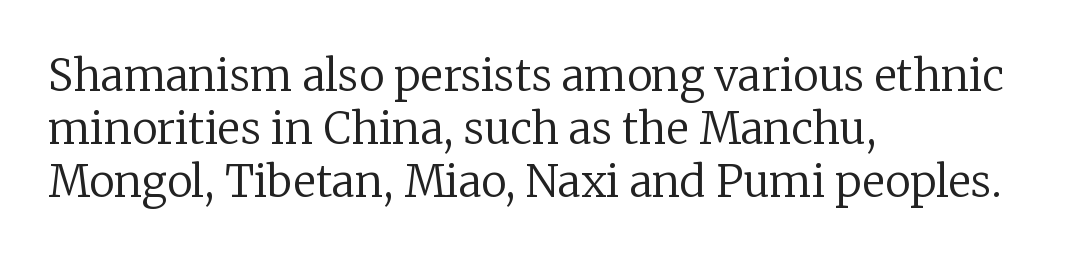
Q: Is the text bold? A: No.
Q: Is the text italic (slanted)? A: No, it is upright.
Q: Is the typeface a serif or a sans-serif typeface? A: Serif.
Q: Is the text underlined? A: No.
Q: How is the paragraph aligned? A: Left-aligned.
Q: Is the spacing between letters normal or unusually wide? A: Normal.
Q: Width (condensed, normal, or wide)? A: Normal.
Q: Stroke contrast? A: Low.
Q: x-height? A: Medium.
Q: Monospaced? A: No.
